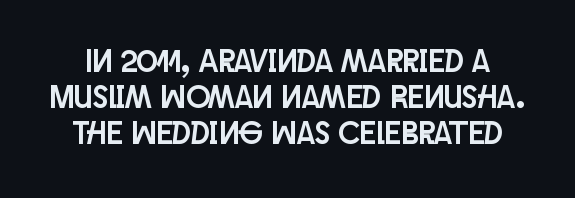
These lines were composed using upright roman letters. Line spacing here is tight. A typesetter would call this proportional, since set widths differ per character. The typeface chosen for these lines omits serifs. Descenders are the only things crossing below the line. Between one letter and the next there's only the usual sliver of space.
